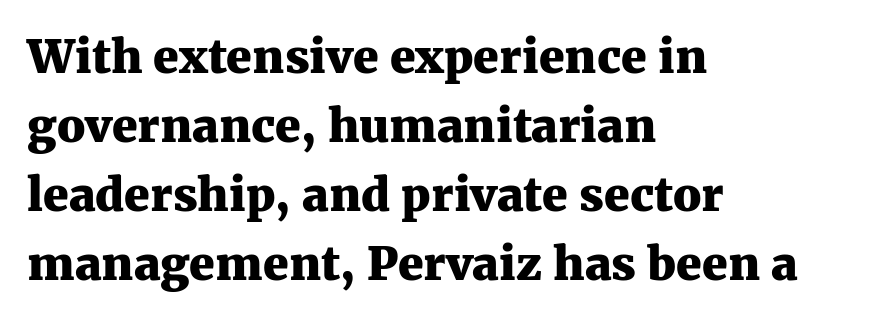
Q: Is the text bold? A: Yes.
Q: Is the text italic (slanted)? A: No, it is upright.
Q: Is the typeface a serif or a sans-serif typeface? A: Serif.
Q: Is the text underlined? A: No.
Q: How is the paragraph aligned? A: Left-aligned.
Q: Is the spacing between letters normal or unusually wide? A: Normal.
Q: Is the spacing between lines tight, normal or loose? A: Normal.
Q: Width (condensed, normal, or wide)? A: Normal.
Q: Stroke contrast? A: Medium.
Q: x-height? A: Medium.
Q: Monospaced? A: No.
